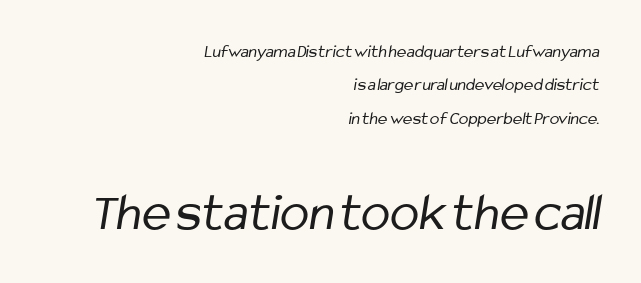
Are there feet on the stems? There aren't — it's a sans. Think of a printed novel: that variable character pitch is what you see here. Typeset ragged left — the right edge is the straight one. Caption: face not bold, strokes unweighted. Nobody drew a line under any word here.
